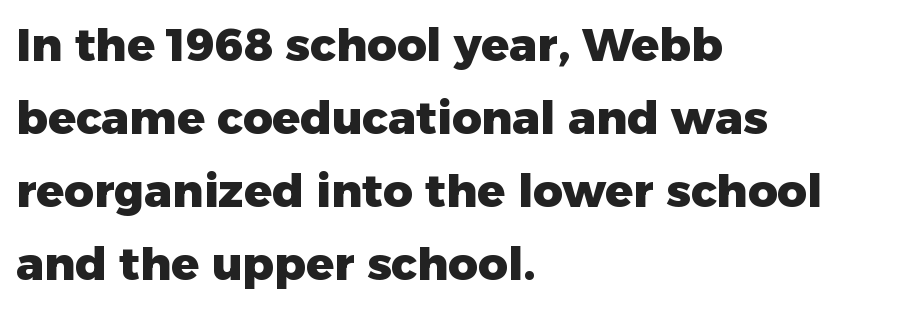
Nothing sits at the stroke ends, so this counts as sans-serif. Each glyph is drawn with heavy, bold strokes. Glyph-to-glyph distance matches everyday printed text. Normally led — the rows are evenly, conventionally spaced.
